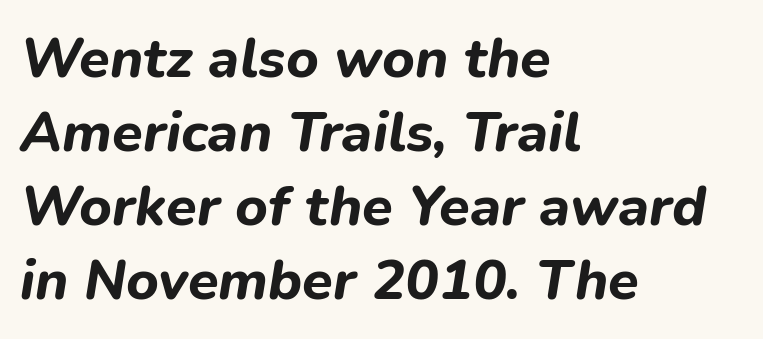
The image shows 56 px bold type, italic (leaning right); set left-aligned, normal line spacing (1.32x), normal letter spacing, not underlined; low stroke contrast and a medium x-height.
